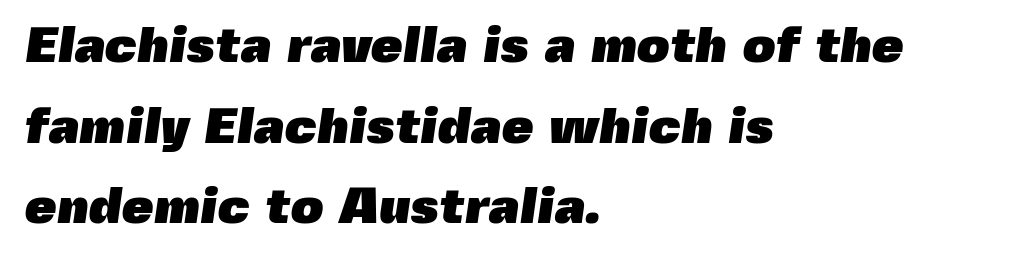
{"serif": "no", "bold": "yes", "weight": "heavy", "width": "normal", "x_height": "medium", "monospaced": "no", "underline": "no", "align": "left", "line_spacing": "normal", "line_spacing_ratio": 1.58, "letter_spacing": "normal", "letter_spacing_em": 0.0, "glyph_px": 51}
